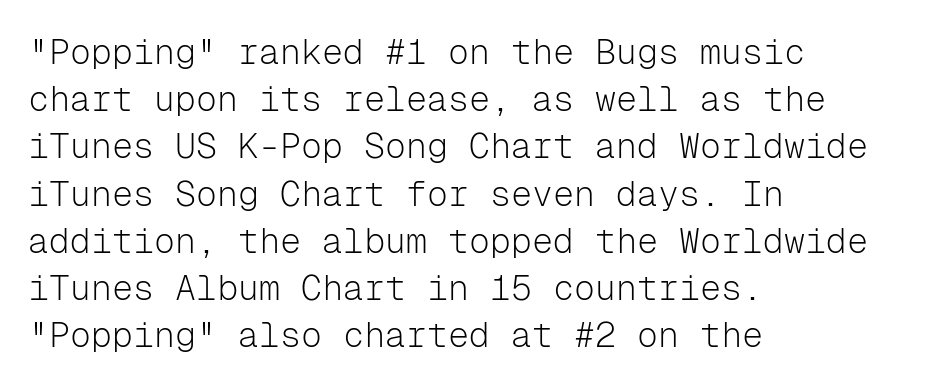
{"serif": "no", "italic": "no", "bold": "no", "weight": "light", "width": "normal", "stroke_contrast": "low", "x_height": "medium", "monospaced": "yes", "underline": "no", "align": "left", "line_spacing": "normal", "line_spacing_ratio": 1.35, "letter_spacing": "normal", "letter_spacing_em": 0.0, "glyph_px": 35}
